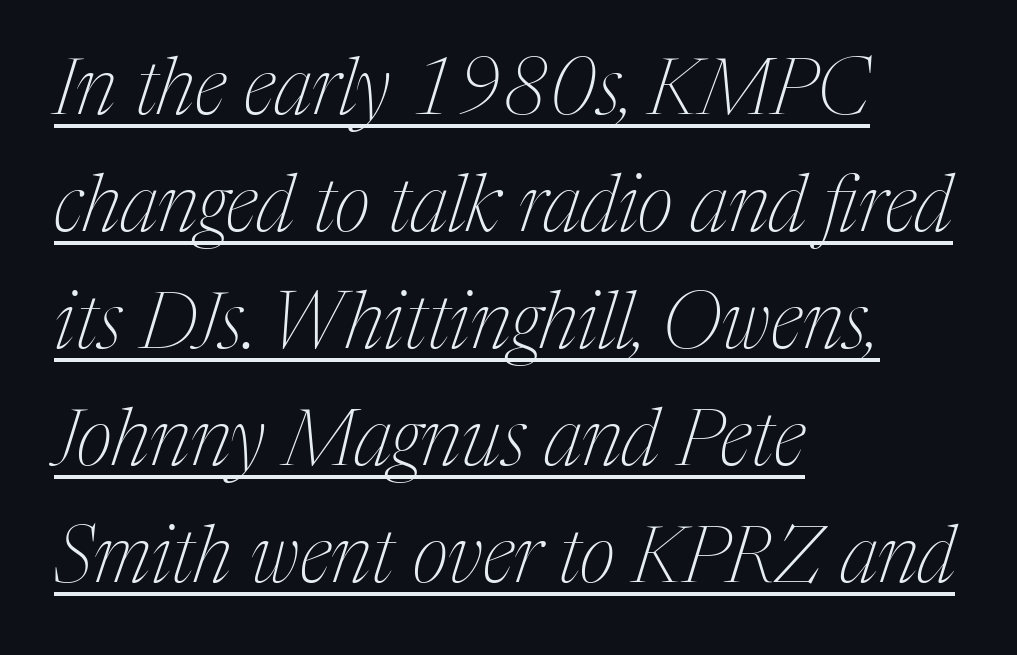
The image shows 78 px thin, condensed serif type, italic (leaning right); set left-aligned, normal line spacing (1.5x), normal letter spacing, underlined; medium stroke contrast and a medium x-height.
